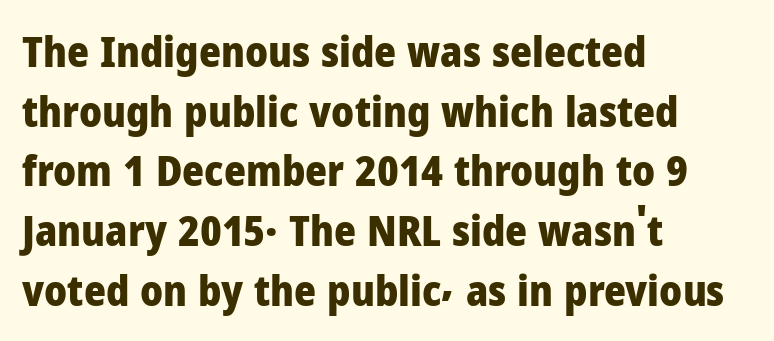
{"serif": "no", "italic": "no", "bold": "yes", "weight": "heavy", "width": "normal", "stroke_contrast": "low", "x_height": "medium", "monospaced": "no", "underline": "no", "align": "left", "line_spacing": "normal", "line_spacing_ratio": 1.42, "letter_spacing": "normal", "letter_spacing_em": 0.0, "glyph_px": 42}
